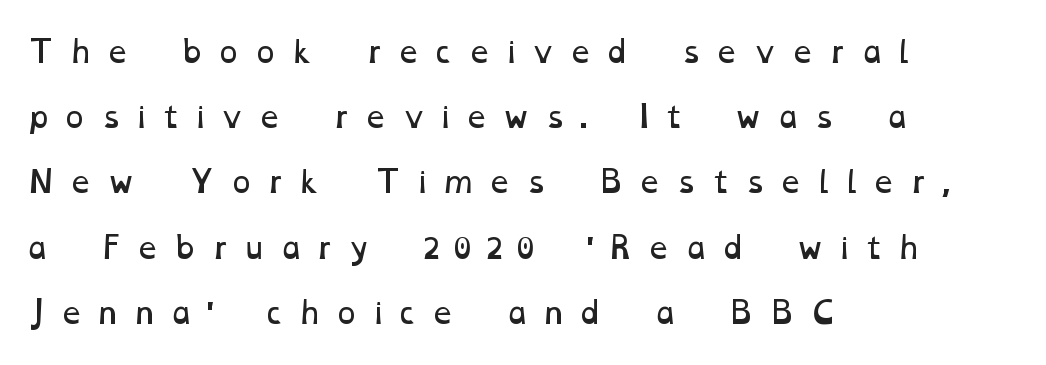
{"bold": "no", "weight": "regular", "width": "wide", "stroke_contrast": "low", "x_height": "medium", "monospaced": "no", "underline": "no", "align": "left", "line_spacing": "loose", "line_spacing_ratio": 2.25, "letter_spacing": "wide", "letter_spacing_em": 0.44, "glyph_px": 29}
